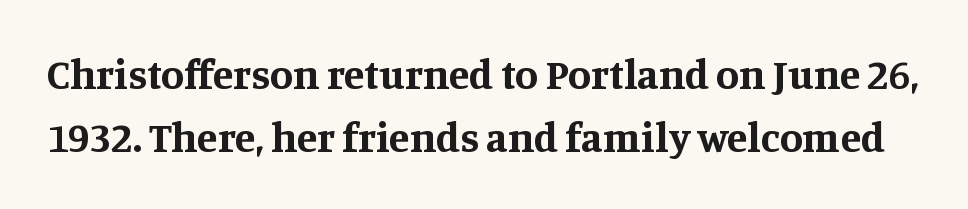
Q: Is the text bold? A: Yes.
Q: Is the text italic (slanted)? A: No, it is upright.
Q: Is the typeface a serif or a sans-serif typeface? A: Serif.
Q: Is the text underlined? A: No.
Q: Is the spacing between letters normal or unusually wide? A: Normal.
Q: Is the spacing between lines tight, normal or loose? A: Normal.
Q: Width (condensed, normal, or wide)? A: Normal.
Q: Stroke contrast? A: Medium.
Q: x-height? A: Large.
Q: Monospaced? A: No.
